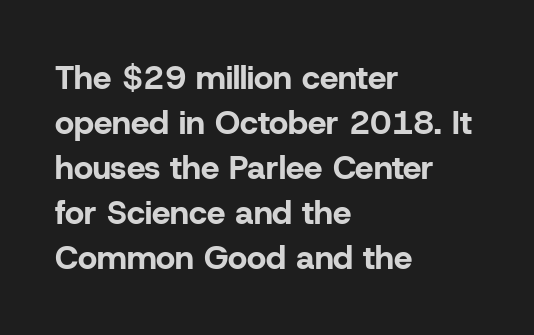
Line beginnings align vertically; line endings do not. Vertical spacing — default. Default kerning and tracking; the words read as compact shapes. Type without underlining. Unlike a traditional serif, this face leaves its strokes unadorned. Strong, thick strokes mark this as bold type.
